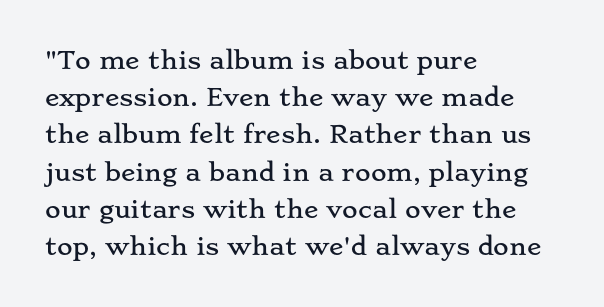
The image shows 24 px text type, upright; set left-aligned, normal line spacing (1.55x), normal letter spacing, not underlined.
